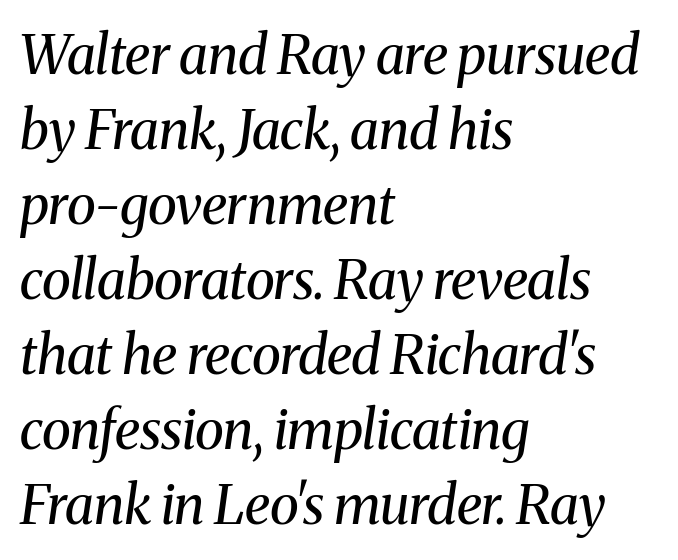
The image shows 54 px regular-weight serif type, italic (leaning right); set left-aligned, normal line spacing (1.39x), normal letter spacing, not underlined; medium stroke contrast and a medium x-height.
